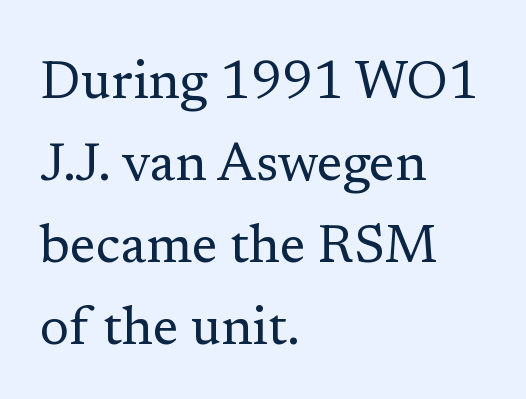
{"serif": "yes", "italic": "no", "bold": "no", "weight": "regular", "width": "normal", "stroke_contrast": "low", "x_height": "medium", "monospaced": "no", "underline": "no", "align": "left", "line_spacing": "normal", "line_spacing_ratio": 1.55, "letter_spacing": "normal", "letter_spacing_em": 0.0, "glyph_px": 53}
